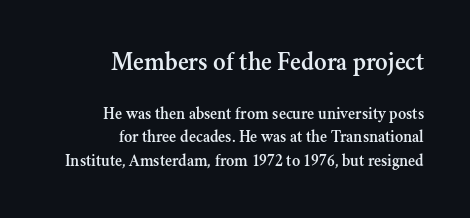
The image shows 26 px text type, upright; set right-aligned, normal line spacing (1.38x), normal letter spacing, not underlined; the first (top) block is 1.53x larger.
